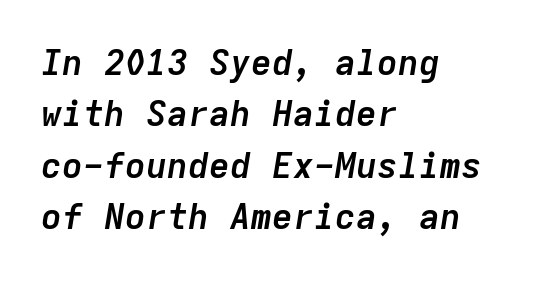
{"italic": "yes", "lean": "right", "slant_degrees": 9, "bold": "yes", "weight": "semibold", "width": "normal", "stroke_contrast": "low", "x_height": "medium", "monospaced": "yes", "underline": "no", "align": "left", "line_spacing": "normal", "line_spacing_ratio": 1.47, "letter_spacing": "normal", "letter_spacing_em": 0.0, "glyph_px": 35}
